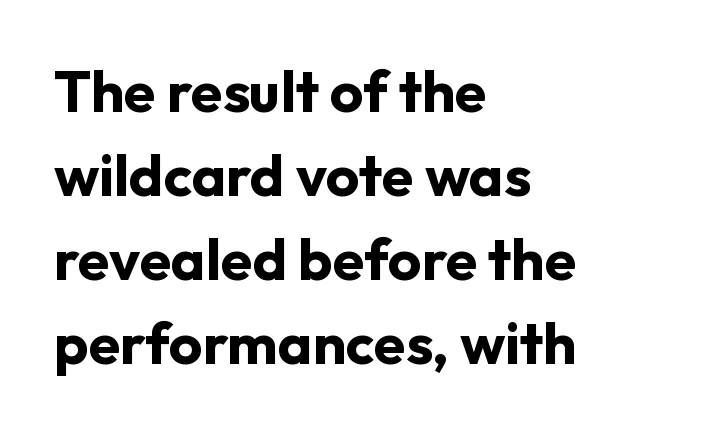
This sample uses an upright cut, with every glyph sitting square on the baseline. Type without underlining. On the weight axis this lands at bold, roughly 700. Proportional: the letters do not fall into vertical columns. Are there feet on the stems? There aren't — it's a sans.
